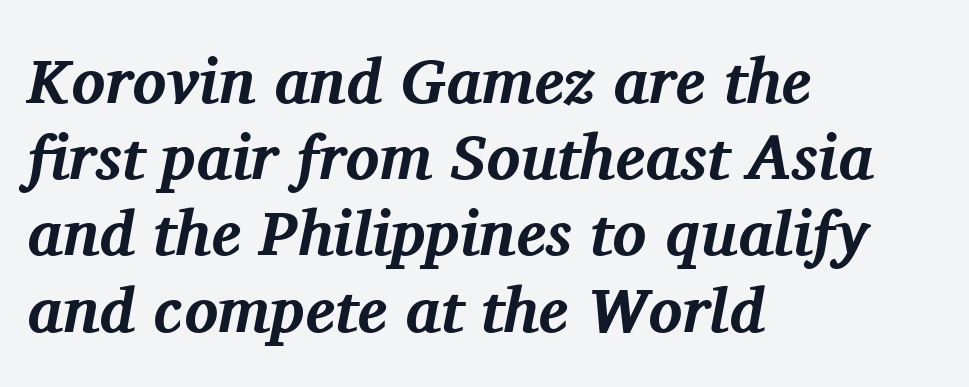
Bare-footed words on every line. These lines stack with their left ends in a neat column. Heft: maximum for text — a bold. The text carries the slant typical of an italic or oblique font.
